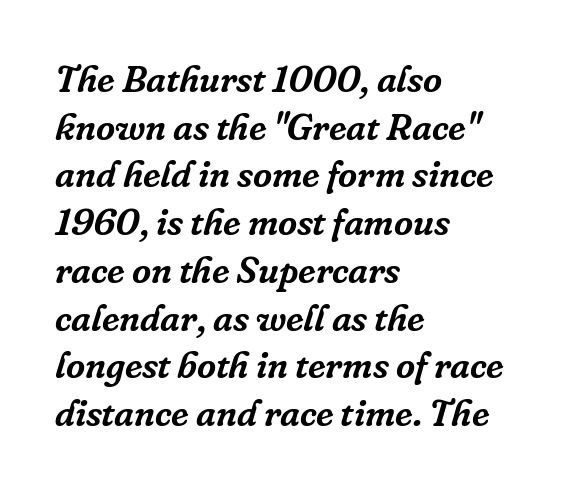
Q: Is the text italic (slanted)? A: Yes, it leans right by about 16 degrees.
Q: Is the typeface a serif or a sans-serif typeface? A: Serif.
Q: Is the text underlined? A: No.
Q: How is the paragraph aligned? A: Left-aligned.
Q: Is the spacing between letters normal or unusually wide? A: Normal.
Q: Is the spacing between lines tight, normal or loose? A: Normal.
Q: Width (condensed, normal, or wide)? A: Normal.
Q: Stroke contrast? A: Low.
Q: x-height? A: Medium.
Q: Monospaced? A: No.
